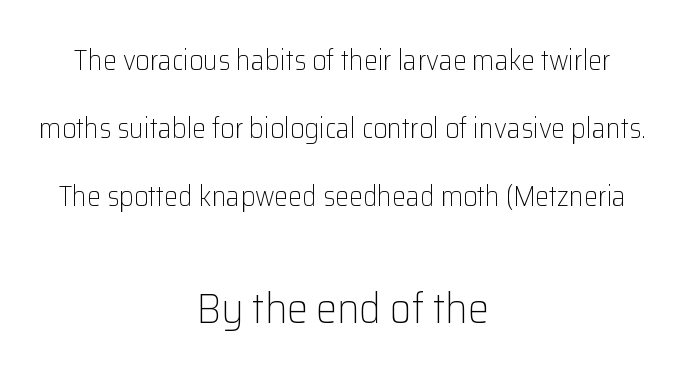
The image shows 42 px light sans-serif type, upright; set centered, loose line spacing (2.42x), normal letter spacing, not underlined; the second (bottom) block is 1.5x larger; low stroke contrast and a medium x-height.
